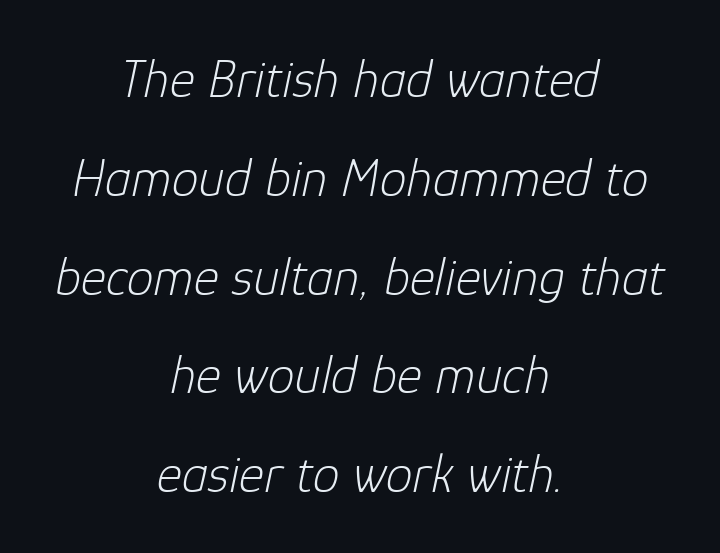
{"italic": "yes", "lean": "right", "slant_degrees": 12, "bold": "no", "weight": "light", "width": "normal", "stroke_contrast": "low", "x_height": "medium", "monospaced": "no", "underline": "no", "align": "center", "line_spacing_ratio": 1.83, "letter_spacing": "normal", "letter_spacing_em": 0.0, "glyph_px": 54}
